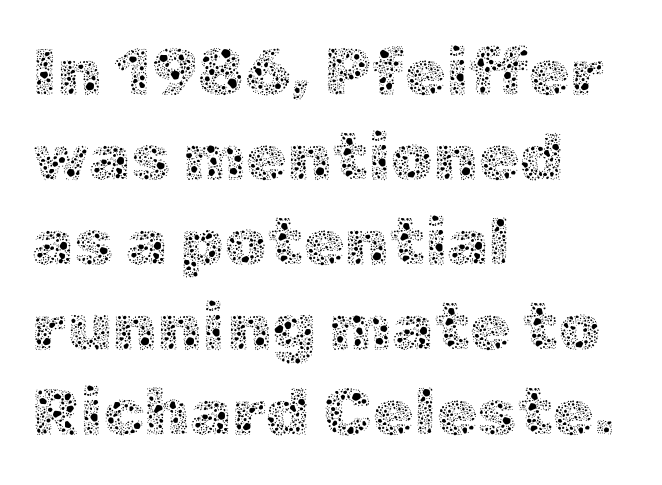
Q: Is the text bold? A: No.
Q: Is the text italic (slanted)? A: No, it is upright.
Q: Is the text underlined? A: No.
Q: How is the paragraph aligned? A: Left-aligned.
Q: Is the spacing between letters normal or unusually wide? A: Normal.
Q: Is the spacing between lines tight, normal or loose? A: Normal.
Q: Width (condensed, normal, or wide)? A: Normal.
Q: x-height? A: Medium.
Q: Monospaced? A: No.
